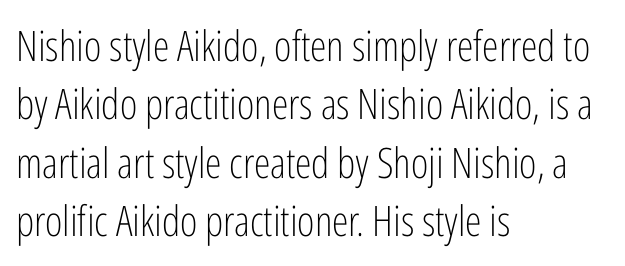
Q: Is the text bold? A: No.
Q: Is the text italic (slanted)? A: No, it is upright.
Q: Is the typeface a serif or a sans-serif typeface? A: Sans-serif.
Q: Is the text underlined? A: No.
Q: How is the paragraph aligned? A: Left-aligned.
Q: Is the spacing between letters normal or unusually wide? A: Normal.
Q: Is the spacing between lines tight, normal or loose? A: Normal.
Q: Width (condensed, normal, or wide)? A: Condensed.
Q: Stroke contrast? A: Low.
Q: x-height? A: Medium.
Q: Monospaced? A: No.
